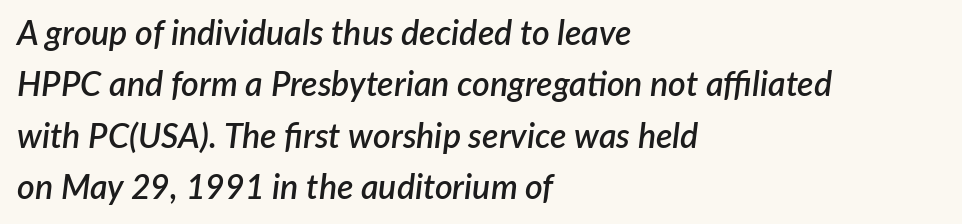
Q: Is the text bold? A: Semi-bold.
Q: Is the text italic (slanted)? A: Yes, it leans right by about 7 degrees.
Q: Is the text underlined? A: No.
Q: How is the paragraph aligned? A: Left-aligned.
Q: Is the spacing between letters normal or unusually wide? A: Normal.
Q: Is the spacing between lines tight, normal or loose? A: Normal.
Q: Width (condensed, normal, or wide)? A: Normal.
Q: Stroke contrast? A: Low.
Q: x-height? A: Medium.
Q: Monospaced? A: No.
